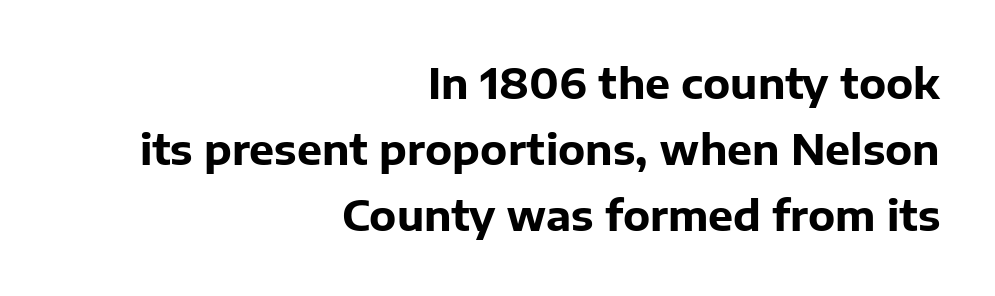
Set as a true bold cut, around the 700 mark. Short note: letters normally spaced. The face used here is a sans, in the tradition of grotesques and geometrics. The paragraph has a hard right edge and a soft left edge. Regular leading. Each row of text sits above clean, open space.
